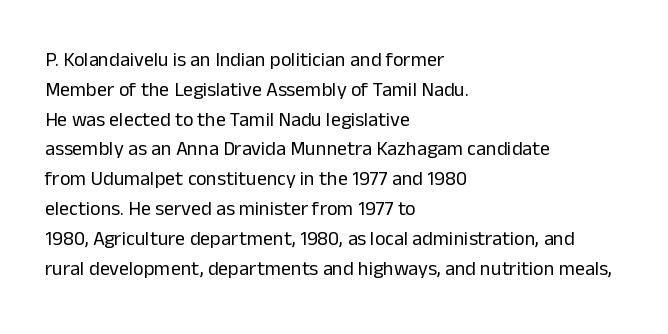
Rule under the text: the space is simply empty. Upright lettering throughout. This rendering leaves character spacing at its baseline value. If you drew a ruler down the left edge, every line would touch it. Is there much room between lines? A standard amount, neither cramped nor airy. This reads as an unemphasized weight, regular at the heaviest.
